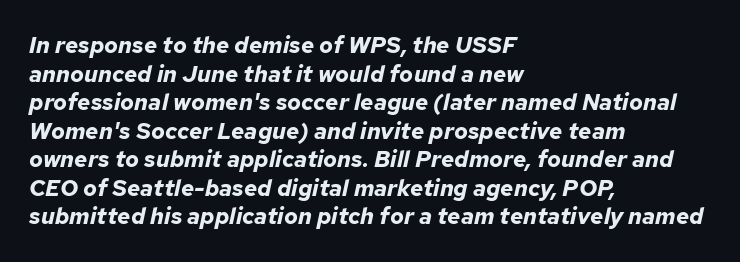
Q: Is the text bold? A: Yes.
Q: Is the text italic (slanted)? A: Yes, it leans right by about 12 degrees.
Q: Is the text underlined? A: No.
Q: How is the paragraph aligned? A: Left-aligned.
Q: Is the spacing between letters normal or unusually wide? A: Normal.
